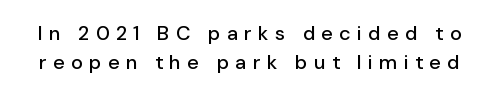
{"italic": "no", "underline": "no", "line_spacing": "normal", "line_spacing_ratio": 1.44, "letter_spacing": "wide", "letter_spacing_em": 0.31, "glyph_px": 20}
